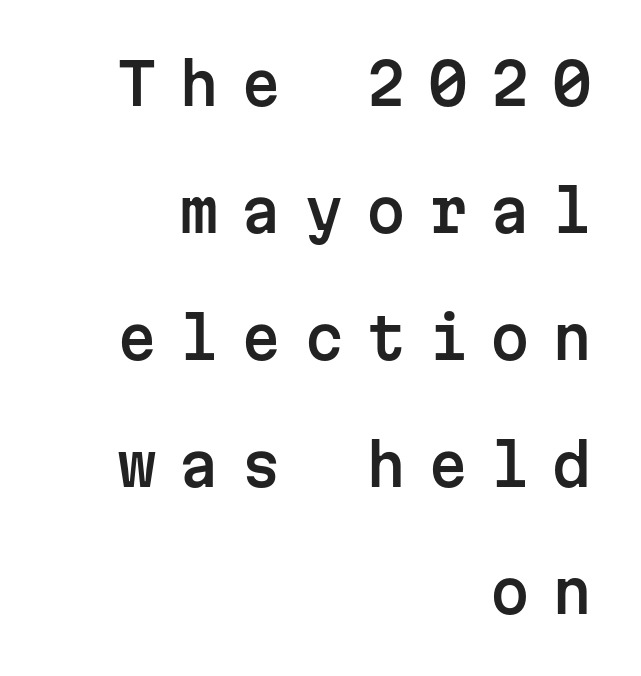
The image shows 57 px sans-serif type, upright, monospaced; set right-aligned, loose line spacing (2.23x), unusually wide letter spacing (+0.39 em), not underlined; low stroke contrast and a medium x-height.
